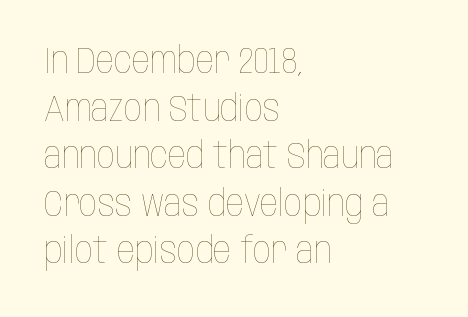
{"italic": "no", "bold": "no", "weight": "thin", "width": "condensed", "stroke_contrast": "low", "x_height": "large", "monospaced": "no", "underline": "no", "align": "left", "line_spacing": "normal", "line_spacing_ratio": 1.32, "letter_spacing": "normal", "letter_spacing_em": 0.0, "glyph_px": 36}
